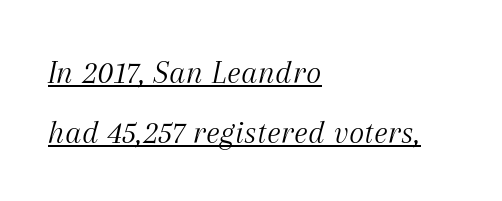
Q: Is the text bold? A: No.
Q: Is the text italic (slanted)? A: Yes, it leans right by about 12 degrees.
Q: Is the typeface a serif or a sans-serif typeface? A: Serif.
Q: Is the text underlined? A: Yes.
Q: How is the paragraph aligned? A: Left-aligned.
Q: Is the spacing between letters normal or unusually wide? A: Normal.
Q: Width (condensed, normal, or wide)? A: Normal.
Q: Stroke contrast? A: Medium.
Q: x-height? A: Medium.
Q: Monospaced? A: No.
